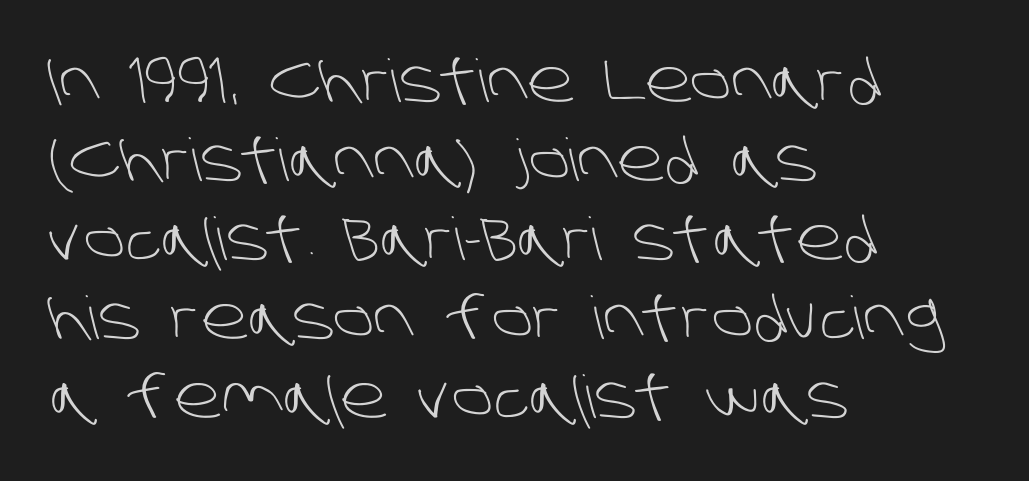
Clear beneath every line of the passage. There is no visible air inserted between adjacent glyphs. Serif or sans? Sans — the stroke terminals are bare. Evenly set lines give the paragraph a standard silhouette. No extra ink here — the face is not bold.
